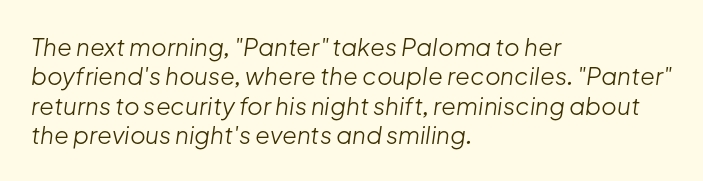
The image shows 24 px text type, italic (leaning right); set left-aligned, line spacing 1.22x, normal letter spacing, not underlined.
